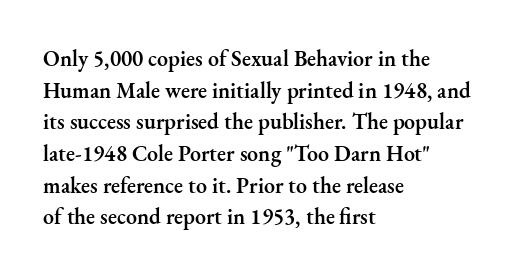
{"italic": "no", "bold": "semi", "underline": "no", "align": "left", "line_spacing": "normal", "line_spacing_ratio": 1.44, "letter_spacing": "normal", "letter_spacing_em": 0.0, "glyph_px": 22}
